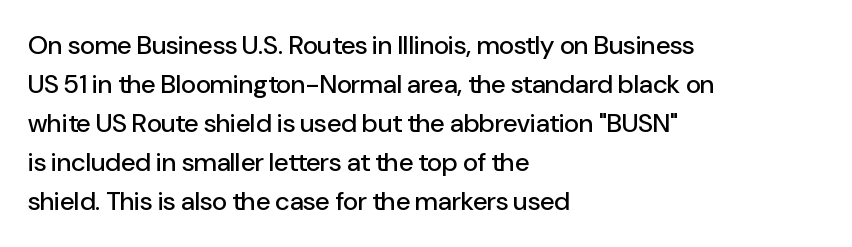
The compositor pushed each line to the left boundary. Every stem runs plumb, perpendicular to the baseline. This sample keeps an unexceptional amount of space between lines. Here the glyphs are tracked normally, forming tight word shapes. Descender tails drop into unmarked territory.
